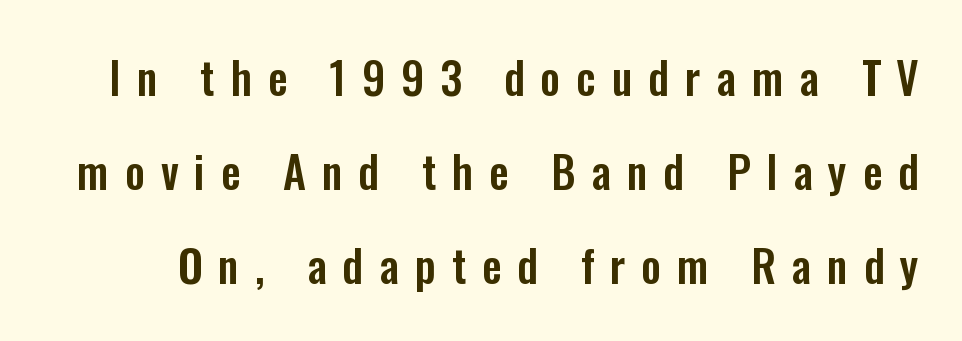
Q: Is the text italic (slanted)? A: No, it is upright.
Q: Is the typeface a serif or a sans-serif typeface? A: Sans-serif.
Q: Is the text underlined? A: No.
Q: Is the spacing between letters normal or unusually wide? A: Unusually wide.
Q: Is the spacing between lines tight, normal or loose? A: Loose.
Q: Width (condensed, normal, or wide)? A: Condensed.
Q: Stroke contrast? A: Low.
Q: x-height? A: Medium.
Q: Monospaced? A: No.
